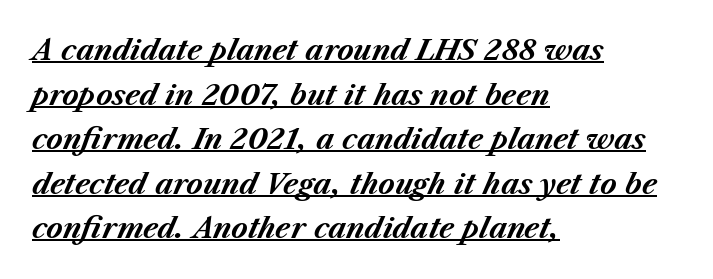
The image shows 28 px bold type, italic (leaning right); set left-aligned, normal line spacing (1.59x), normal letter spacing, underlined; medium stroke contrast and a medium x-height.
